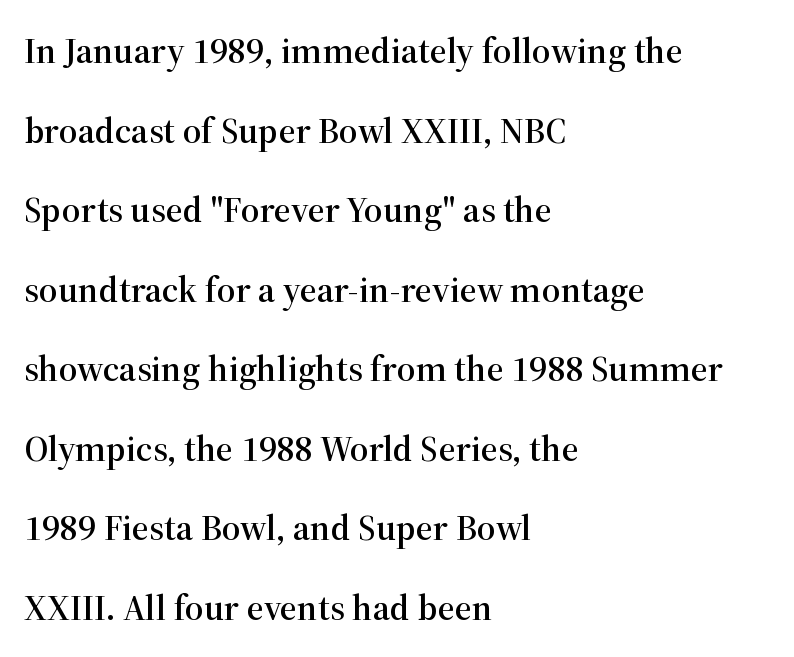
{"serif": "yes", "italic": "no", "width": "normal", "stroke_contrast": "high", "x_height": "medium", "monospaced": "no", "underline": "no", "align": "left", "line_spacing": "loose", "line_spacing_ratio": 2.15, "letter_spacing": "normal", "letter_spacing_em": 0.0, "glyph_px": 37}
